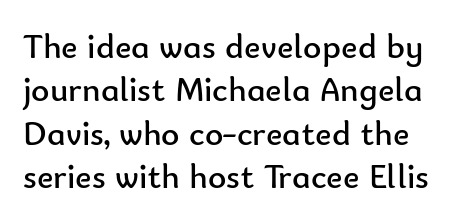
Rendered with straight, roman letterforms. The specimen omits any rule beneath the text block's lines. Characters follow at the spacing the type designer built in. You could not count columns in this text — the font is proportionally spaced.
